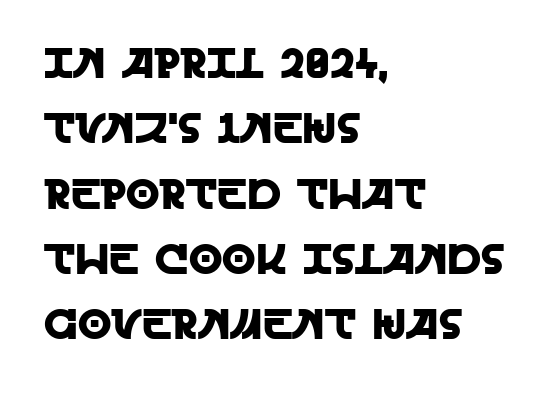
The image shows 43 px sans-serif type, upright; set left-aligned, normal line spacing (1.52x), normal letter spacing, not underlined; a large x-height.
